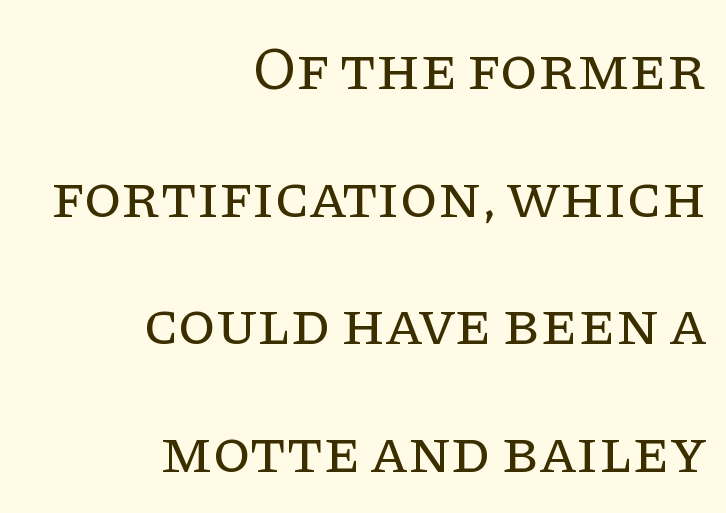
The image shows 62 px regular-weight serif type, upright; set right-aligned, loose line spacing (2.06x), normal letter spacing, not underlined; low stroke contrast and a large x-height.
